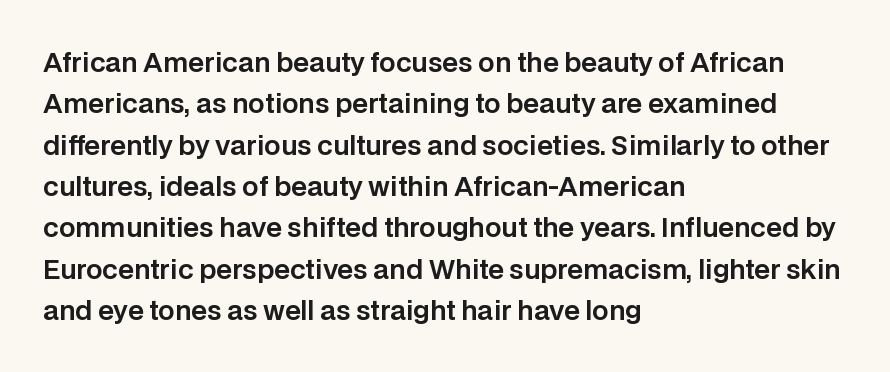
{"italic": "no", "underline": "no", "align": "left", "line_spacing": "normal", "line_spacing_ratio": 1.59, "letter_spacing": "normal", "letter_spacing_em": 0.0, "glyph_px": 26}
